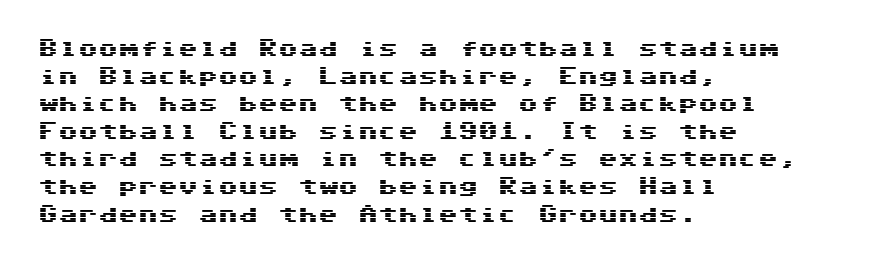
Q: Is the text italic (slanted)? A: No, it is upright.
Q: Is the text underlined? A: No.
Q: How is the paragraph aligned? A: Left-aligned.
Q: Is the spacing between letters normal or unusually wide? A: Normal.
Q: Is the spacing between lines tight, normal or loose? A: Normal.
